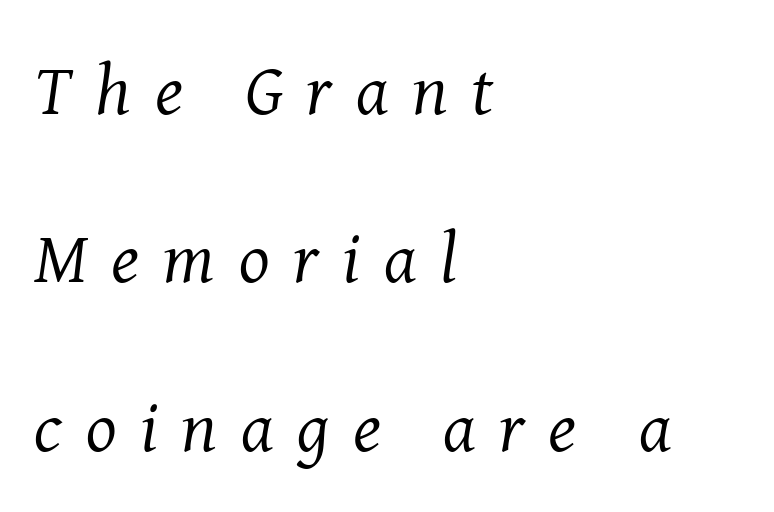
Compared with ordinary roman type, these characters are visibly tilted. A great deal of white space separates one row of letters from the next. The passage shown is typed in a proportional face where columns would drift. Which margin do the lines hug? The left one — the right edge is uneven. Counters stay open thanks to moderate or lighter strokes.
